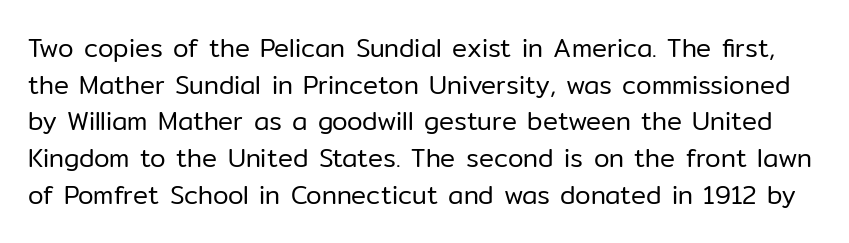
The image shows 25 px text type, upright; set normal line spacing (1.47x), normal letter spacing, not underlined.
